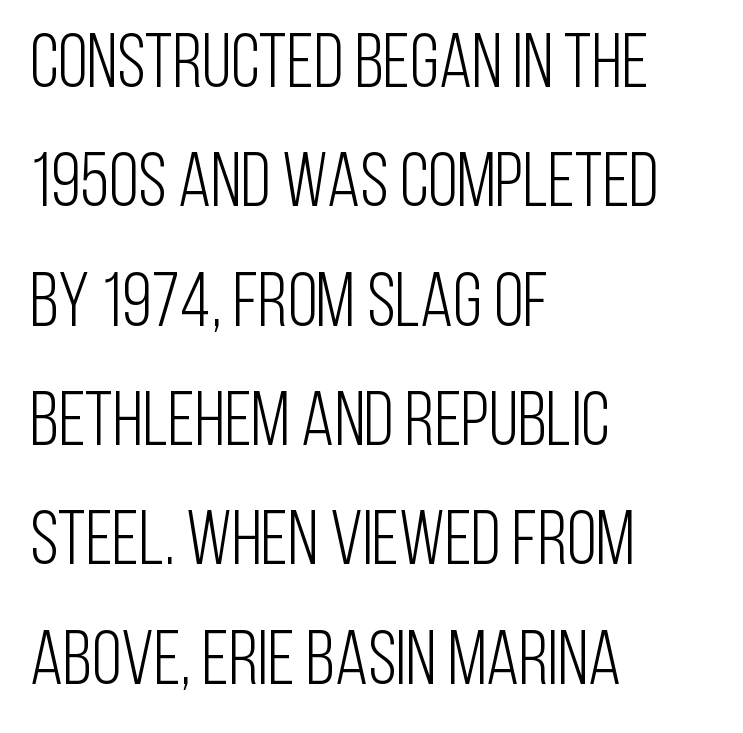
The image shows 76 px light, condensed sans-serif type, upright; set left-aligned, normal line spacing (1.57x), normal letter spacing, not underlined; low stroke contrast and a large x-height.
